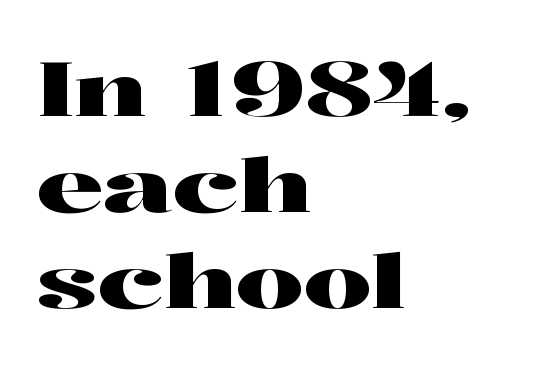
Q: Is the text italic (slanted)? A: No, it is upright.
Q: Is the typeface a serif or a sans-serif typeface? A: Serif.
Q: Is the text underlined? A: No.
Q: How is the paragraph aligned? A: Left-aligned.
Q: Is the spacing between letters normal or unusually wide? A: Normal.
Q: Is the spacing between lines tight, normal or loose? A: Normal.
Q: Width (condensed, normal, or wide)? A: Wide.
Q: Stroke contrast? A: High.
Q: x-height? A: Medium.
Q: Monospaced? A: No.
